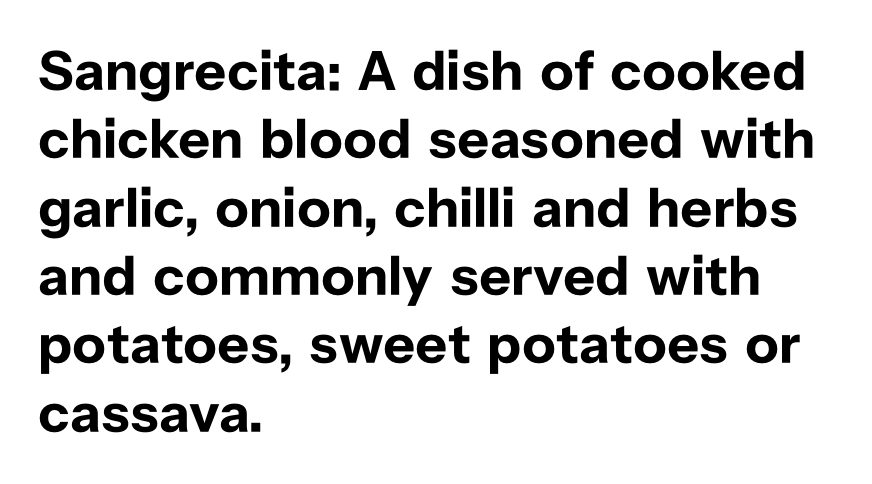
{"serif": "no", "italic": "no", "bold": "yes", "weight": "bold", "width": "normal", "stroke_contrast": "low", "x_height": "medium", "monospaced": "no", "underline": "no", "align": "left", "line_spacing_ratio": 1.22, "letter_spacing": "normal", "letter_spacing_em": 0.0, "glyph_px": 56}
